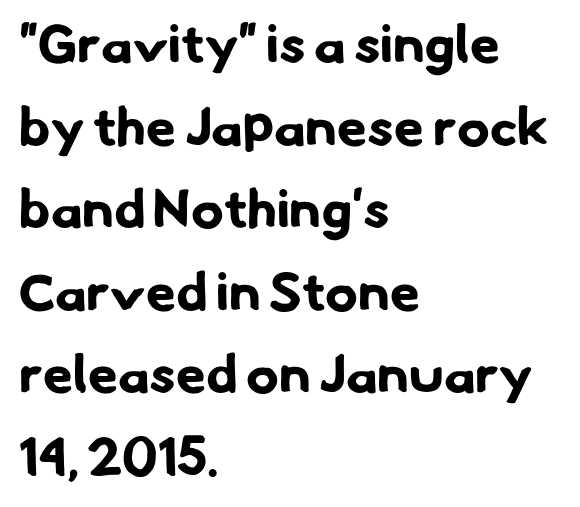
Q: Is the text bold? A: Yes.
Q: Is the typeface a serif or a sans-serif typeface? A: Sans-serif.
Q: Is the text underlined? A: No.
Q: How is the paragraph aligned? A: Left-aligned.
Q: Is the spacing between letters normal or unusually wide? A: Normal.
Q: Is the spacing between lines tight, normal or loose? A: Normal.
Q: Width (condensed, normal, or wide)? A: Normal.
Q: Stroke contrast? A: Low.
Q: x-height? A: Small.
Q: Monospaced? A: No.
